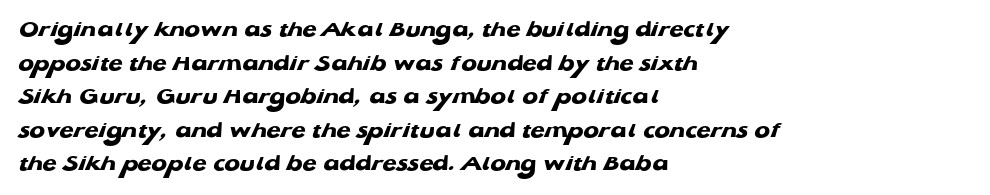
The vertical gap from one line to the next is medium. You could call the tracking neutral — neither tight nor loose. Its strokes are broad and dark, the hallmark of bold type. Only glyphs here, with clear space below each row.
